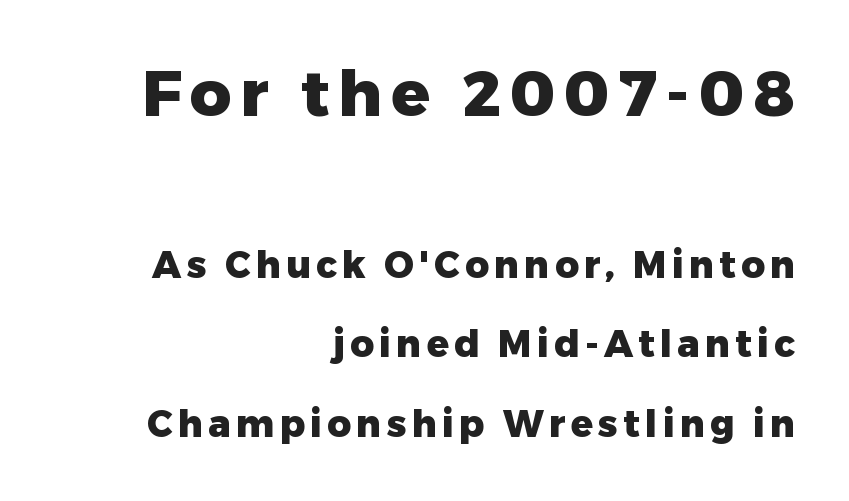
Q: Is the text bold? A: Yes.
Q: Is the text italic (slanted)? A: No, it is upright.
Q: Is the typeface a serif or a sans-serif typeface? A: Sans-serif.
Q: Is the text underlined? A: No.
Q: How is the paragraph aligned? A: Right-aligned.
Q: Is the spacing between lines tight, normal or loose? A: Loose.
Q: Which block of text is set in a larger size, the first (top) or the second (bottom)? A: The first (top) one.
Q: Width (condensed, normal, or wide)? A: Normal.
Q: Stroke contrast? A: Low.
Q: x-height? A: Medium.
Q: Monospaced? A: No.
